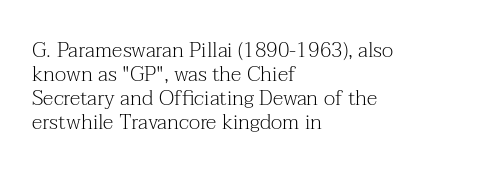
Q: Is the text bold? A: No.
Q: Is the text italic (slanted)? A: No, it is upright.
Q: Is the text underlined? A: No.
Q: How is the paragraph aligned? A: Left-aligned.
Q: Is the spacing between letters normal or unusually wide? A: Normal.
Q: Is the spacing between lines tight, normal or loose? A: Tight.
